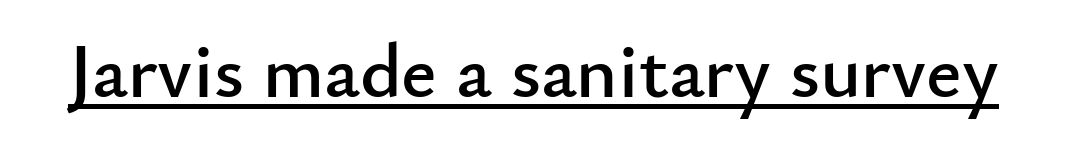
The image shows 78 px sans-serif type, upright; set normal letter spacing, underlined; low stroke contrast and a small x-height.
